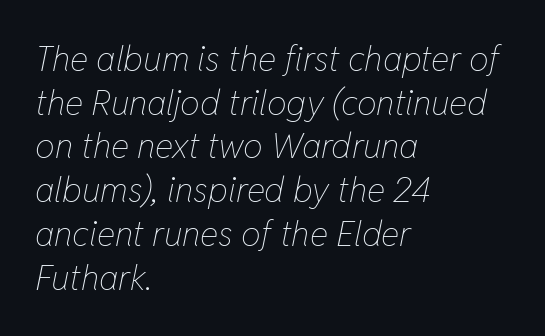
Each letter keeps its own natural width here, so spacing adapts to shape. The font sits on the lighter half of the weight spectrum, regular included. These lines were composed using italics. The horizontal fit of the characters is conventional and even.
